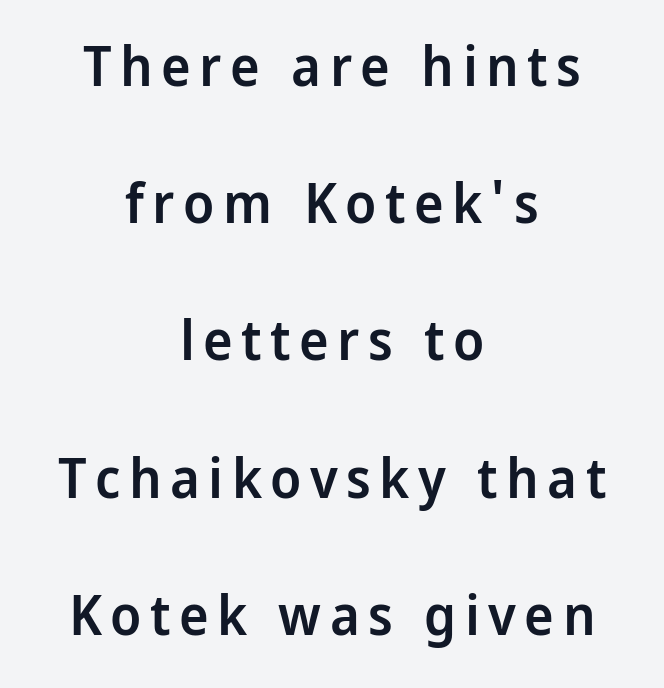
These lines stand farther apart than default settings would place them. Think of a printed novel: that variable character pitch is what you see here. Each letter's strokes conclude bluntly, with no projecting serifs. The typesetter chose a symmetrical, centered arrangement here. The specimen omits any rule beneath the text block's lines.
